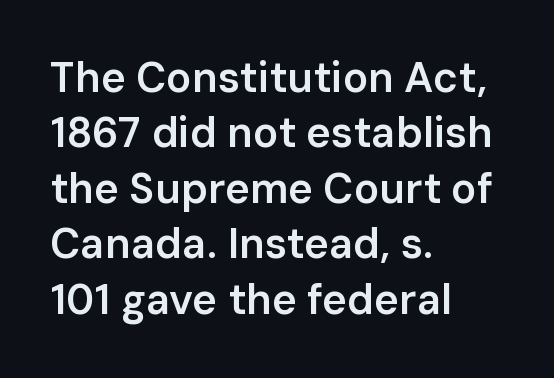
The image shows 42 px semibold sans-serif type, upright; set left-aligned, normal line spacing (1.32x), normal letter spacing, not underlined; low stroke contrast and a medium x-height.
